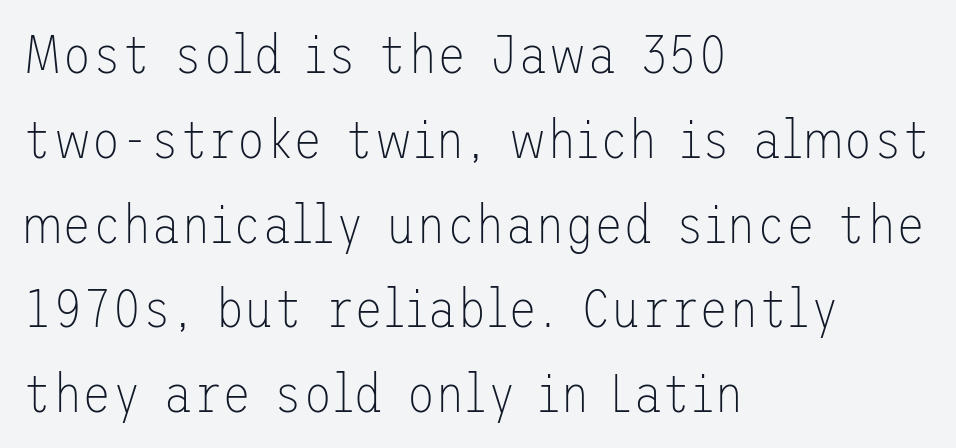
Lines of text with bare space underneath. Nothing heavy about these letters — not bold at all. Every character sits straight up, as roman type does. A typesetter would call this leading conventional body-copy spacing. The line texture is even and compact thanks to regular tracking.
